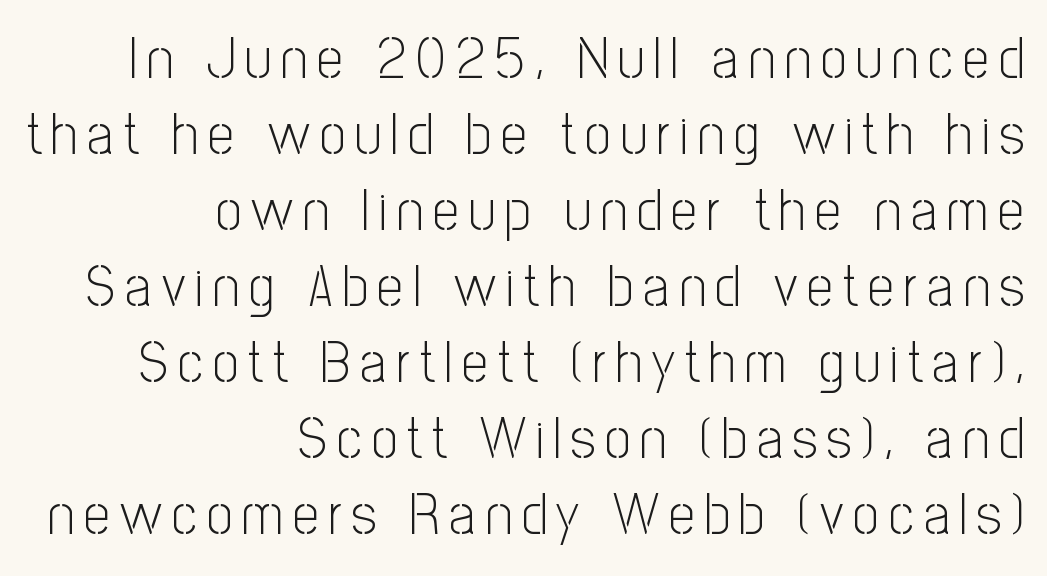
The image shows 58 px light, condensed sans-serif type, upright; set right-aligned, normal line spacing (1.31x), not underlined; low stroke contrast and a medium x-height.
